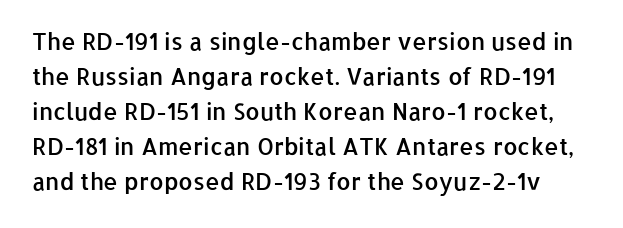
{"italic": "no", "bold": "semi", "underline": "no", "line_spacing": "normal", "line_spacing_ratio": 1.52, "letter_spacing": "normal", "letter_spacing_em": 0.0, "glyph_px": 23}
